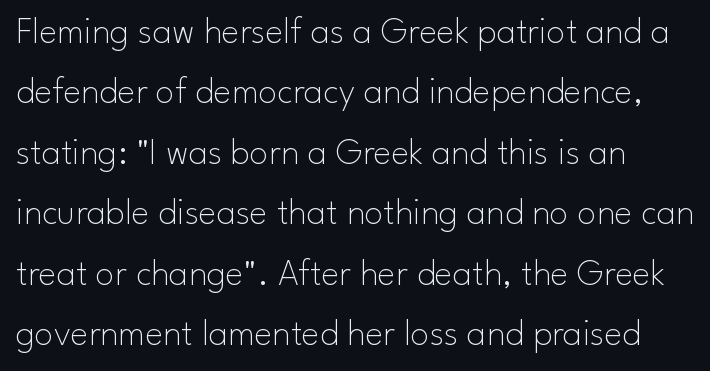
The image shows 38 px thin sans-serif type, upright; set normal line spacing (1.59x), normal letter spacing, not underlined; low stroke contrast and a small x-height.
